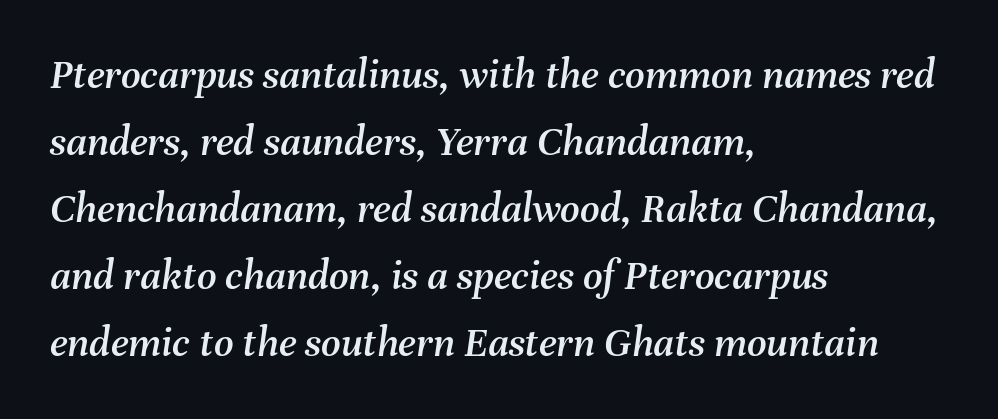
The image shows 43 px text type, italic (leaning right); set left-aligned, normal line spacing (1.56x), normal letter spacing, not underlined; medium stroke contrast and a medium x-height.
